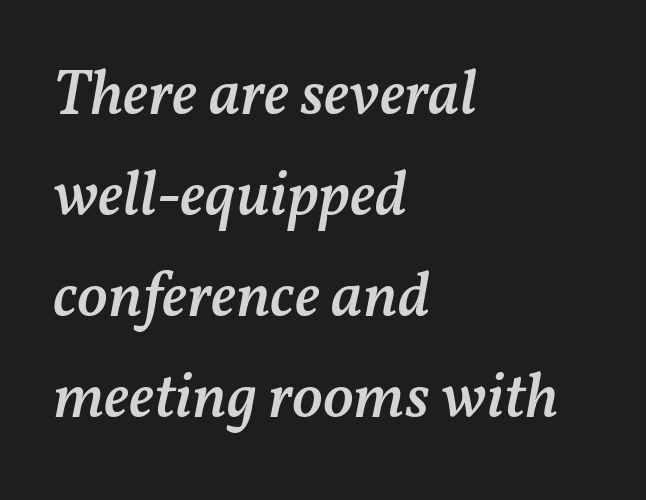
{"italic": "yes", "lean": "right", "slant_degrees": 11, "bold": "semi", "weight": "semibold", "width": "normal", "stroke_contrast": "medium", "x_height": "medium", "monospaced": "no", "underline": "no", "align": "left", "line_spacing": "normal", "line_spacing_ratio": 1.58, "letter_spacing": "normal", "letter_spacing_em": 0.0, "glyph_px": 64}
